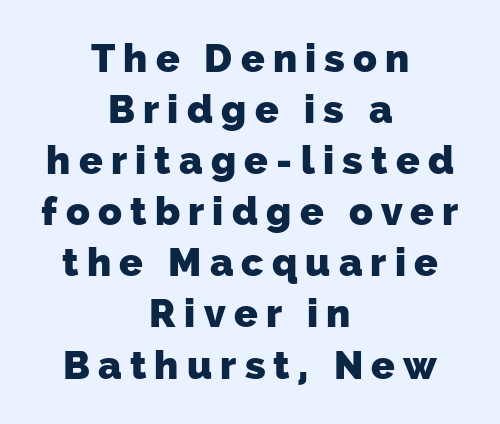
The image shows 39 px heavy sans-serif type; set centered, normal line spacing (1.31x), unusually wide letter spacing (+0.21 em), not underlined; low stroke contrast and a medium x-height.
